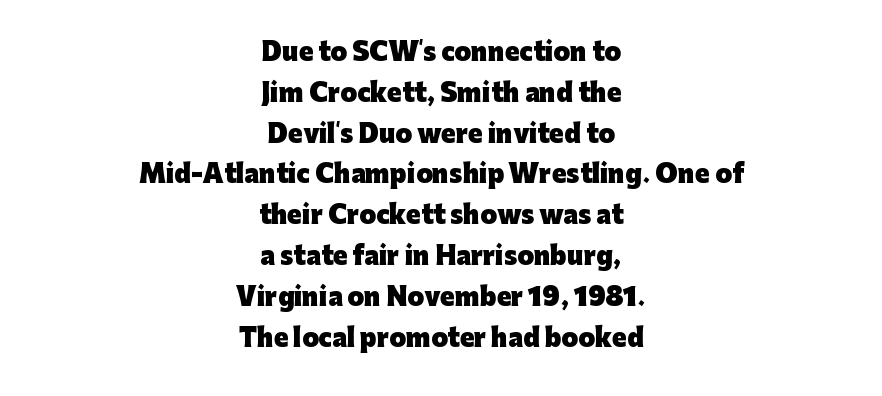
Q: Is the text bold? A: Yes.
Q: Is the text italic (slanted)? A: No, it is upright.
Q: Is the text underlined? A: No.
Q: How is the paragraph aligned? A: Centered.
Q: Is the spacing between letters normal or unusually wide? A: Normal.
Q: Is the spacing between lines tight, normal or loose? A: Normal.
